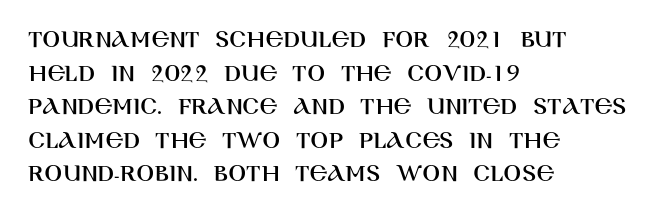
The zone under the glyphs is completely vacant. Line starts are locked; line ends wander. Look at the tracking — it's just the regular setting, nothing added. Horizontal bands of white between lines are of average thickness.
